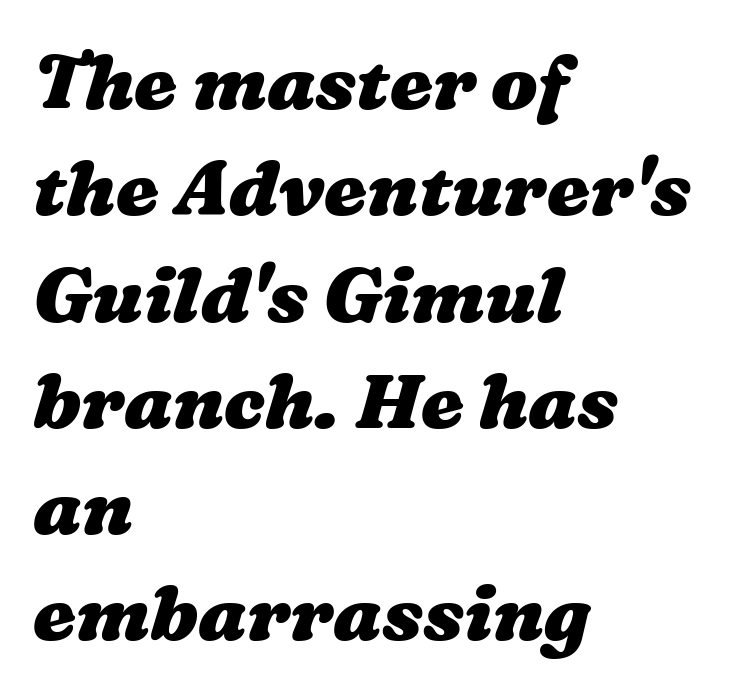
{"bold": "yes", "weight": "heavy", "width": "wide", "stroke_contrast": "medium", "x_height": "medium", "monospaced": "no", "underline": "no", "align": "left", "line_spacing": "normal", "line_spacing_ratio": 1.38, "letter_spacing": "normal", "letter_spacing_em": 0.0, "glyph_px": 77}
